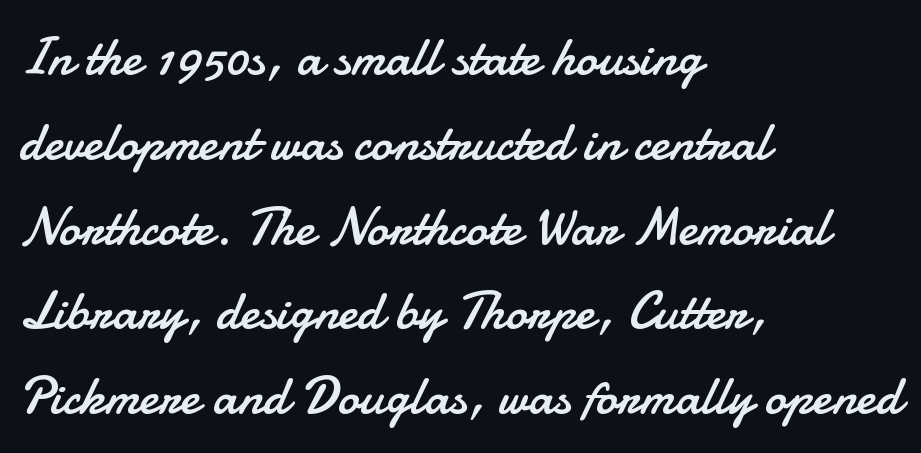
The image shows 54 px regular-weight sans-serif type; set left-aligned, normal line spacing (1.57x), normal letter spacing, not underlined; low stroke contrast and a small x-height.
